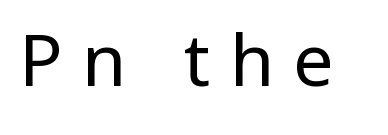
This rendering widens character spacing well past its baseline value. The specimen reads as upright at a glance. Stems and bowls with no extra thickness — not bold. Bare-footed words on every line. The characters display no serif detailing; their extremities are plain. The letters advance in unequal steps, a hallmark of proportional type.
